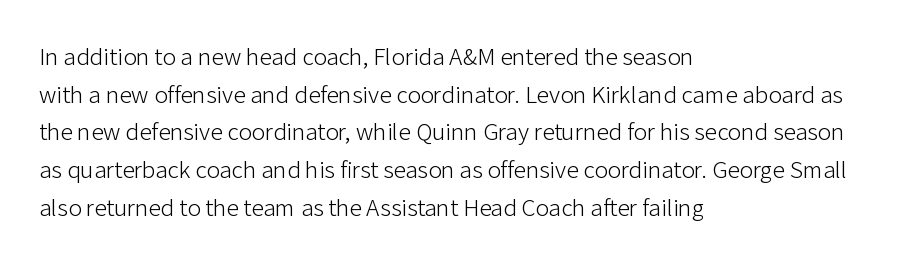
Q: Is the text bold? A: No.
Q: Is the text italic (slanted)? A: No, it is upright.
Q: Is the text underlined? A: No.
Q: How is the paragraph aligned? A: Left-aligned.
Q: Is the spacing between letters normal or unusually wide? A: Normal.
Q: Is the spacing between lines tight, normal or loose? A: Normal.
